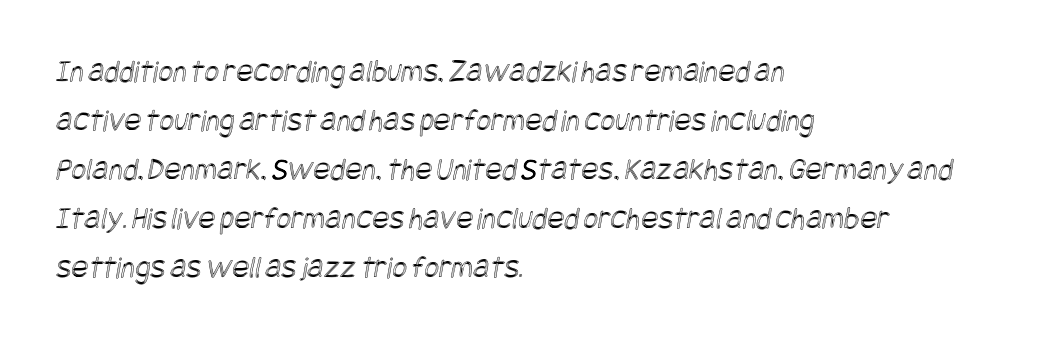
{"width": "condensed", "x_height": "large", "underline": "no", "align": "left", "line_spacing": "normal", "line_spacing_ratio": 1.53, "letter_spacing": "normal", "letter_spacing_em": 0.0, "glyph_px": 32}
